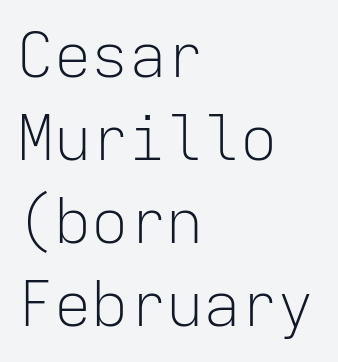
Q: Is the text bold? A: No.
Q: Is the text italic (slanted)? A: No, it is upright.
Q: Is the typeface a serif or a sans-serif typeface? A: Sans-serif.
Q: Is the text underlined? A: No.
Q: How is the paragraph aligned? A: Left-aligned.
Q: Is the spacing between letters normal or unusually wide? A: Normal.
Q: Is the spacing between lines tight, normal or loose? A: Normal.
Q: Width (condensed, normal, or wide)? A: Normal.
Q: Stroke contrast? A: Low.
Q: x-height? A: Medium.
Q: Monospaced? A: Yes.
